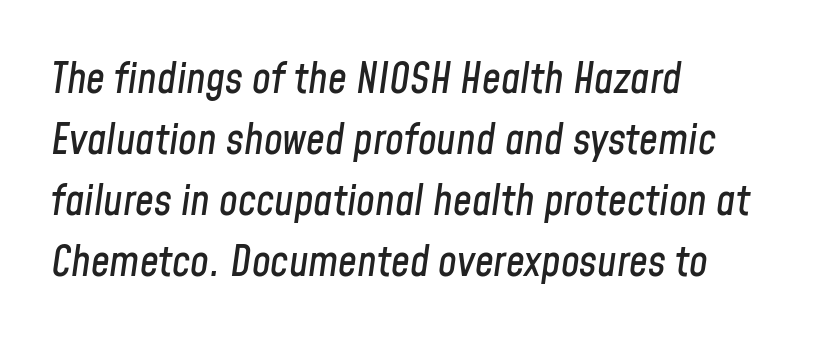
The image shows 42 px condensed type, italic (leaning right); set left-aligned, normal line spacing (1.45x), normal letter spacing, not underlined; low stroke contrast and a medium x-height.
